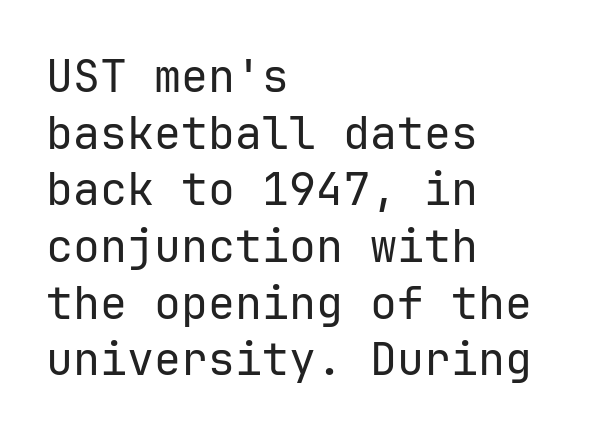
{"serif": "no", "italic": "no", "bold": "no", "weight": "regular", "width": "normal", "stroke_contrast": "low", "x_height": "medium", "underline": "no", "align": "left", "line_spacing": "normal", "line_spacing_ratio": 1.26, "letter_spacing": "normal", "letter_spacing_em": 0.0, "glyph_px": 45}
